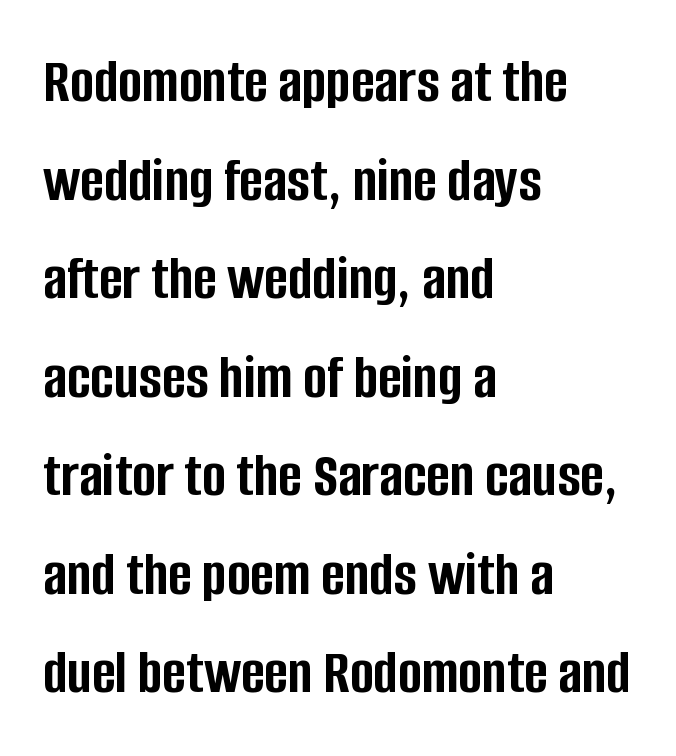
The text was rendered using a sans face with plain stroke endings. Anything drawn beneath the words? Only blank space. This rendering leaves character spacing at its baseline value. The setting favours the left margin, as ordinary paragraphs usually do. Ascenders rise straight up at ninety degrees. Compared with typical paragraphs, the rows here are spaced about the same.
